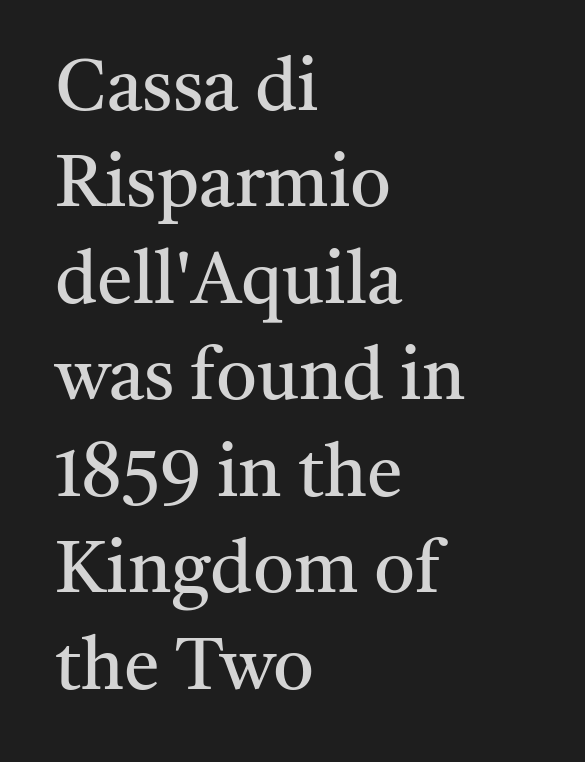
Counters stay open thanks to moderate or lighter strokes. The typography opts for an upright posture over an oblique one. The font family rendered here belongs to the serif group. Looks like regular typesetting: each glyph gets only the width it needs. Each word holds together tightly as a unit, with standard inter-letter gaps. Underlining? Definitely not there.
